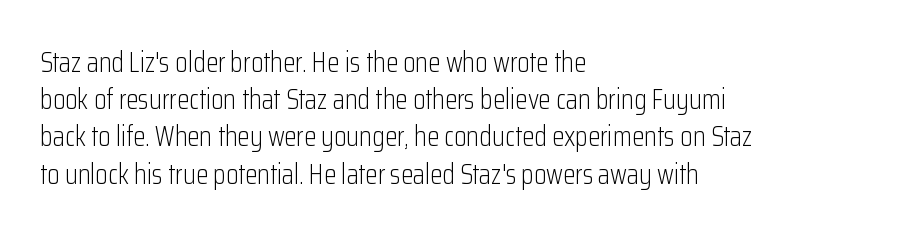
Q: Is the text bold? A: No.
Q: Is the text italic (slanted)? A: No, it is upright.
Q: Is the typeface a serif or a sans-serif typeface? A: Sans-serif.
Q: Is the text underlined? A: No.
Q: How is the paragraph aligned? A: Left-aligned.
Q: Is the spacing between letters normal or unusually wide? A: Normal.
Q: Is the spacing between lines tight, normal or loose? A: Normal.
Q: Width (condensed, normal, or wide)? A: Condensed.
Q: Stroke contrast? A: Low.
Q: x-height? A: Medium.
Q: Monospaced? A: No.
